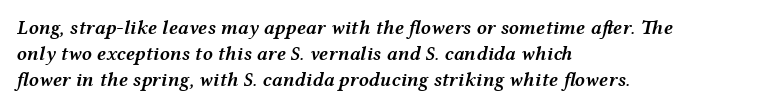
The image shows 20 px text type, italic (leaning right); set left-aligned, normal line spacing (1.31x), normal letter spacing, not underlined.
